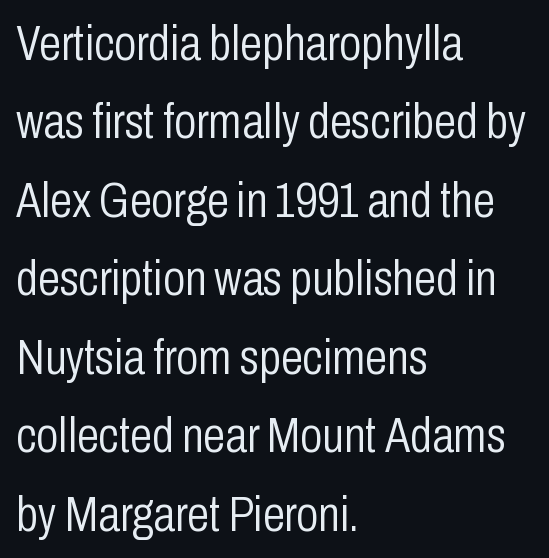
The image shows 50 px light, condensed sans-serif type, upright; set left-aligned, normal line spacing (1.57x), normal letter spacing, not underlined; low stroke contrast and a medium x-height.
